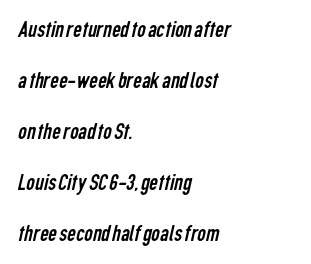
Q: Is the text bold? A: No.
Q: Is the text underlined? A: No.
Q: How is the paragraph aligned? A: Left-aligned.
Q: Is the spacing between letters normal or unusually wide? A: Normal.
Q: Is the spacing between lines tight, normal or loose? A: Loose.
